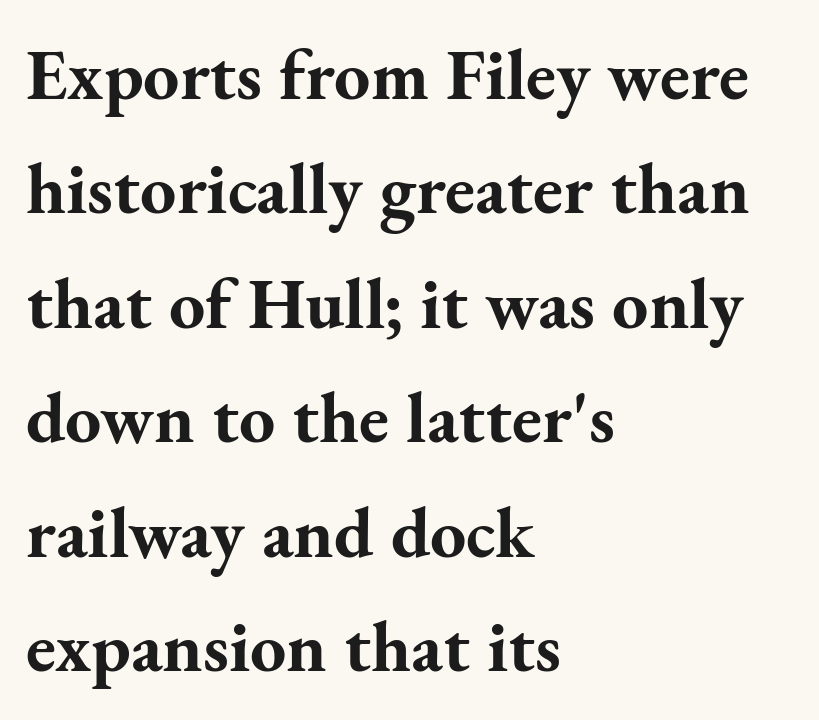
Q: Is the text bold? A: Yes.
Q: Is the text italic (slanted)? A: No, it is upright.
Q: Is the typeface a serif or a sans-serif typeface? A: Serif.
Q: Is the text underlined? A: No.
Q: How is the paragraph aligned? A: Left-aligned.
Q: Is the spacing between letters normal or unusually wide? A: Normal.
Q: Is the spacing between lines tight, normal or loose? A: Normal.
Q: Width (condensed, normal, or wide)? A: Normal.
Q: Stroke contrast? A: Medium.
Q: x-height? A: Small.
Q: Monospaced? A: No.
